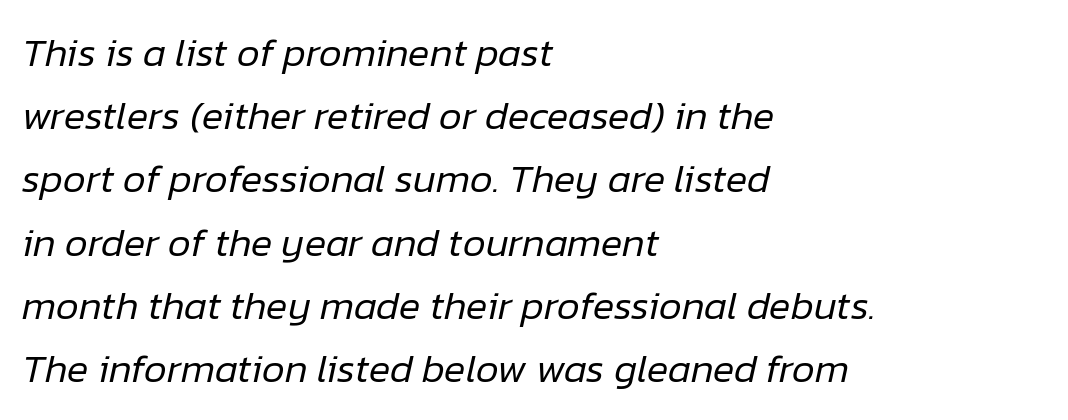
The image shows 40 px regular-weight type, italic (leaning right); set left-aligned, normal line spacing (1.58x), normal letter spacing, not underlined; low stroke contrast and a medium x-height.
